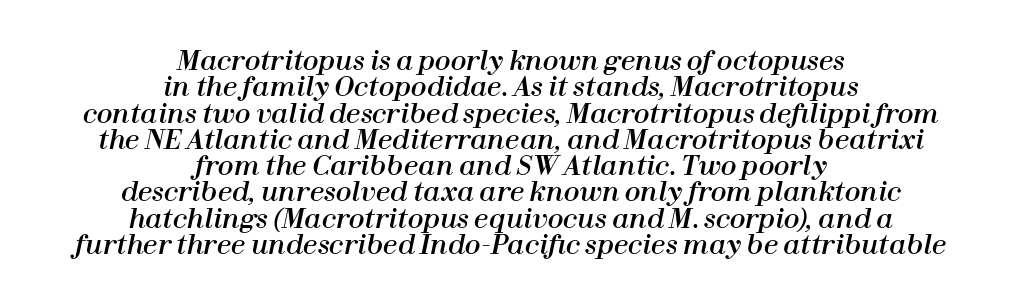
Q: Is the text italic (slanted)? A: Yes, it leans right by about 12 degrees.
Q: Is the text underlined? A: No.
Q: How is the paragraph aligned? A: Centered.
Q: Is the spacing between letters normal or unusually wide? A: Normal.
Q: Is the spacing between lines tight, normal or loose? A: Tight.
